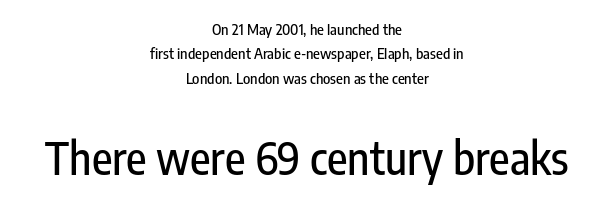
This sample has the flowing, uneven cadence of proportional lettering. The zone under the glyphs is completely vacant. Italic: no, the glyphs are upright roman. Quick note: interline space is typical. Where is the straight margin? There isn't one; the lines are centered. Bigger letters appear in the bottom chunk; the top chunk is reduced.
